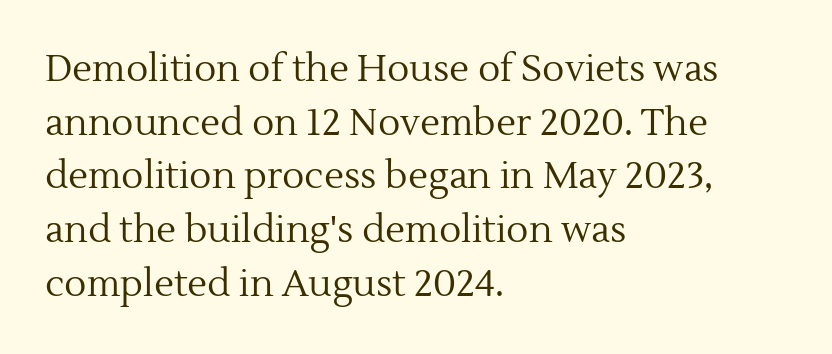
Q: Is the text bold? A: No.
Q: Is the text italic (slanted)? A: No, it is upright.
Q: Is the typeface a serif or a sans-serif typeface? A: Serif.
Q: Is the text underlined? A: No.
Q: How is the paragraph aligned? A: Left-aligned.
Q: Is the spacing between letters normal or unusually wide? A: Normal.
Q: Is the spacing between lines tight, normal or loose? A: Normal.
Q: Width (condensed, normal, or wide)? A: Normal.
Q: x-height? A: Medium.
Q: Monospaced? A: No.
